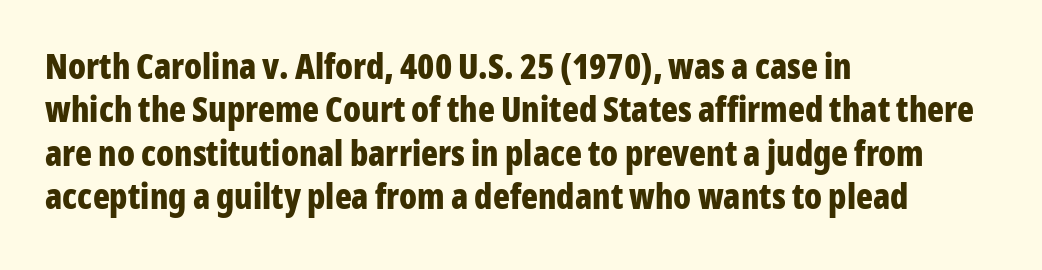
Q: Is the text bold? A: Yes.
Q: Is the text italic (slanted)? A: No, it is upright.
Q: Is the typeface a serif or a sans-serif typeface? A: Sans-serif.
Q: Is the text underlined? A: No.
Q: How is the paragraph aligned? A: Left-aligned.
Q: Is the spacing between letters normal or unusually wide? A: Normal.
Q: Width (condensed, normal, or wide)? A: Condensed.
Q: Stroke contrast? A: Low.
Q: x-height? A: Medium.
Q: Monospaced? A: No.
